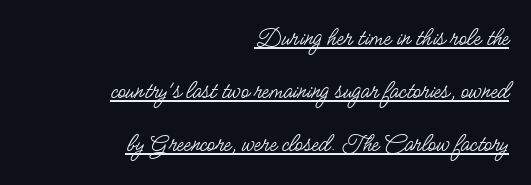
Q: Is the text bold? A: No.
Q: Is the text italic (slanted)? A: Yes.
Q: Is the text underlined? A: Yes.
Q: How is the paragraph aligned? A: Right-aligned.
Q: Is the spacing between letters normal or unusually wide? A: Normal.
Q: Is the spacing between lines tight, normal or loose? A: Loose.
